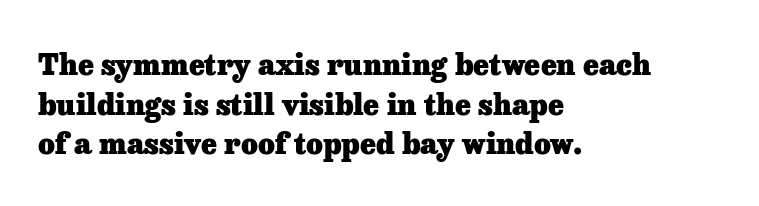
The tracking reads as untouched default to a designer's eye. A typesetter would call this proportional, since set widths differ per character. I'd call this a serif setting — the letters wear small feet. The typesetting leans heavy: a genuine bold.
